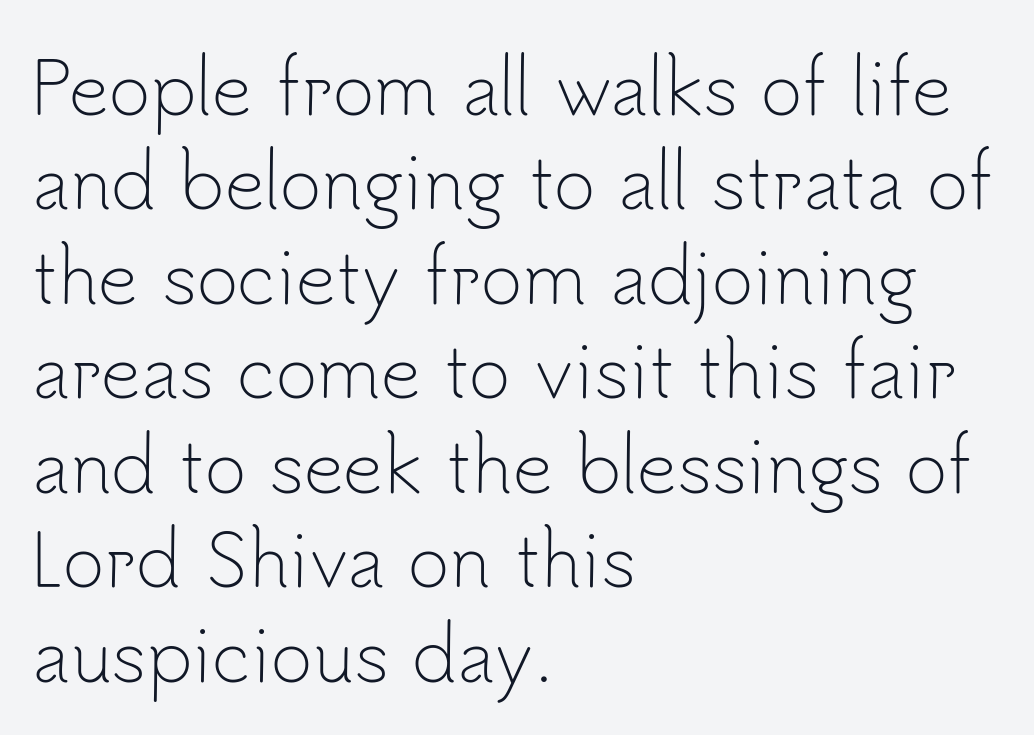
No italicization has been applied; the sample stays upright. The baseline area is clear. The gaps between neighbouring characters are ordinary and unremarkable. Evenly set lines give the paragraph a standard silhouette. Each letter's strokes conclude bluntly, with no projecting serifs.
